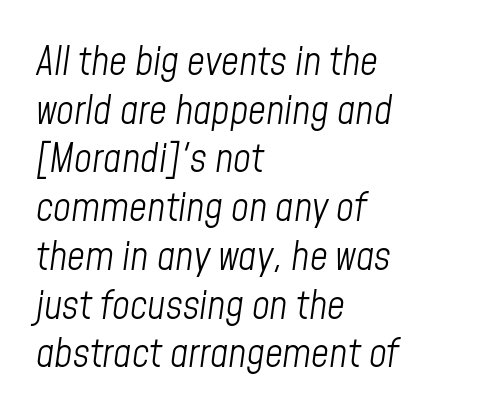
{"italic": "yes", "lean": "right", "slant_degrees": 8, "bold": "no", "weight": "light", "width": "condensed", "stroke_contrast": "low", "x_height": "medium", "monospaced": "no", "underline": "no", "align": "left", "line_spacing": "normal", "line_spacing_ratio": 1.25, "letter_spacing": "normal", "letter_spacing_em": 0.0, "glyph_px": 39}
